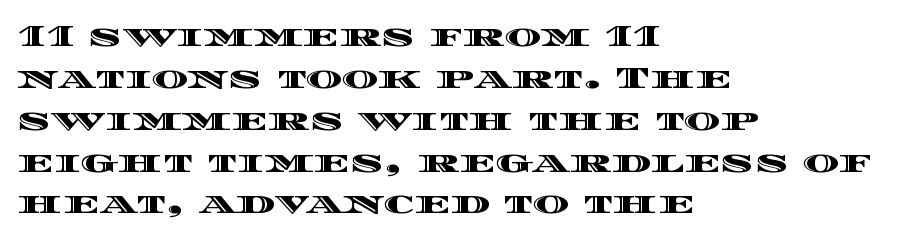
The image shows 31 px wide type, upright; set left-aligned, normal line spacing (1.35x), normal letter spacing, not underlined; a large x-height.
